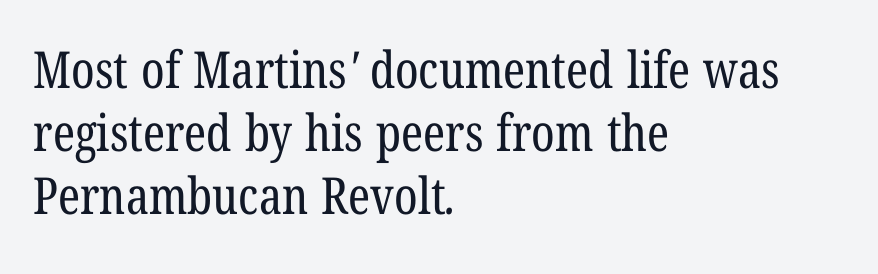
Any mark beneath the type? The region is blank. The strokes carry an ordinary text weight at most. In terms of letterform style, serifs are clearly present. Visually the block forms a straight wall on the left and a jagged coastline on the right.
